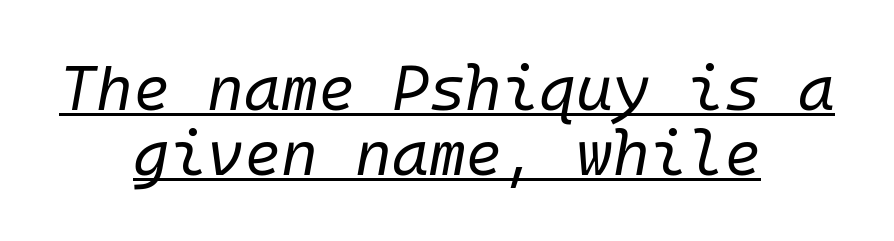
Q: Is the text bold? A: No.
Q: Is the text italic (slanted)? A: Yes, it leans right by about 10 degrees.
Q: Is the text underlined? A: Yes.
Q: How is the paragraph aligned? A: Centered.
Q: Is the spacing between letters normal or unusually wide? A: Normal.
Q: Is the spacing between lines tight, normal or loose? A: Tight.
Q: Width (condensed, normal, or wide)? A: Normal.
Q: Stroke contrast? A: Low.
Q: x-height? A: Medium.
